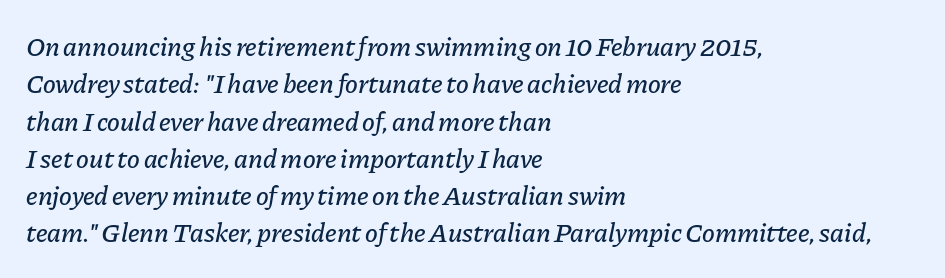
A bare baseline throughout the passage. Designer's note — italics engaged. This rendering uses left alignment, leaving the right contour irregular. A typesetter would call this leading conventional body-copy spacing. These lines keep a tight, regular rhythm from letter to letter.
